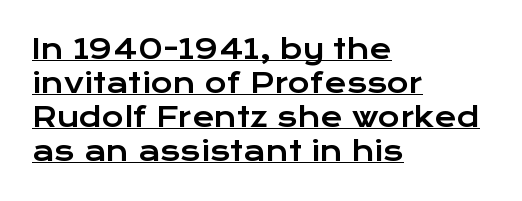
{"italic": "no", "underline": "yes", "align": "left", "line_spacing": "normal", "line_spacing_ratio": 1.26, "letter_spacing": "normal", "letter_spacing_em": 0.0, "glyph_px": 27}
